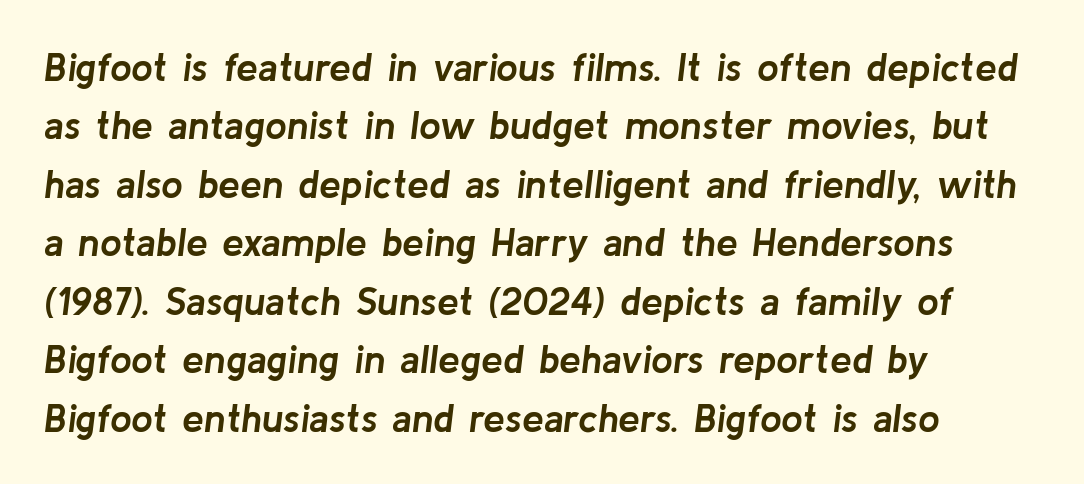
The image shows 39 px semibold type, italic (leaning right); set left-aligned, normal line spacing (1.5x), normal letter spacing, not underlined; low stroke contrast and a medium x-height.
